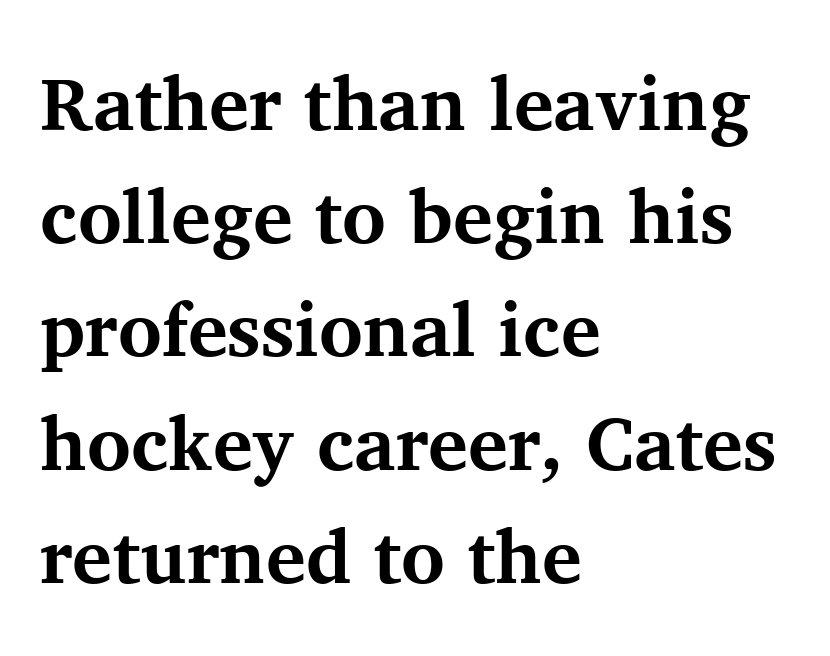
Q: Is the text bold? A: Yes.
Q: Is the text italic (slanted)? A: No, it is upright.
Q: Is the typeface a serif or a sans-serif typeface? A: Serif.
Q: Is the text underlined? A: No.
Q: How is the paragraph aligned? A: Left-aligned.
Q: Is the spacing between letters normal or unusually wide? A: Normal.
Q: Is the spacing between lines tight, normal or loose? A: Normal.
Q: Width (condensed, normal, or wide)? A: Normal.
Q: Stroke contrast? A: Medium.
Q: x-height? A: Medium.
Q: Monospaced? A: No.
